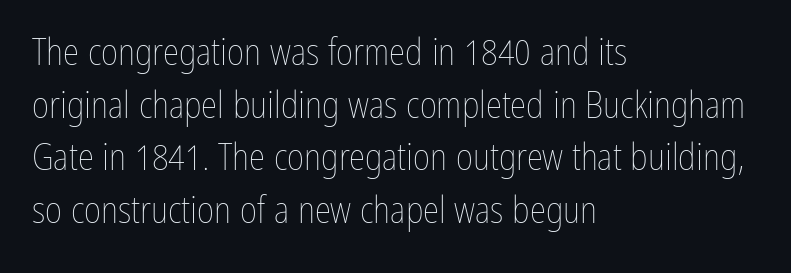
Q: Is the text bold? A: No.
Q: Is the text italic (slanted)? A: No, it is upright.
Q: Is the text underlined? A: No.
Q: How is the paragraph aligned? A: Left-aligned.
Q: Is the spacing between letters normal or unusually wide? A: Normal.
Q: Is the spacing between lines tight, normal or loose? A: Normal.
Q: Width (condensed, normal, or wide)? A: Condensed.
Q: Stroke contrast? A: Low.
Q: x-height? A: Medium.
Q: Monospaced? A: No.
